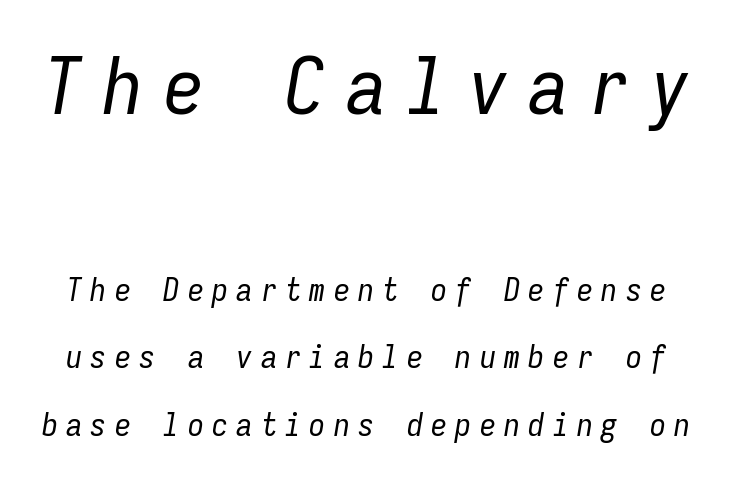
Q: Is the text bold? A: No.
Q: Is the text italic (slanted)? A: Yes, it leans right by about 9 degrees.
Q: Is the text underlined? A: No.
Q: Is the spacing between letters normal or unusually wide? A: Unusually wide.
Q: Is the spacing between lines tight, normal or loose? A: Loose.
Q: Which block of text is set in a larger size, the first (top) or the second (bottom)? A: The first (top) one.
Q: Width (condensed, normal, or wide)? A: Condensed.
Q: Stroke contrast? A: Low.
Q: x-height? A: Medium.
Q: Monospaced? A: Yes.
